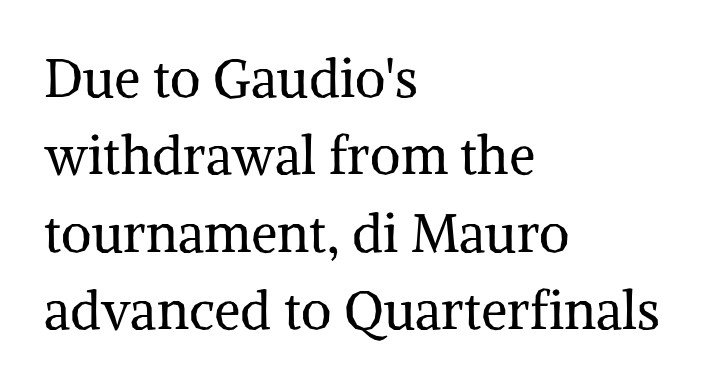
Q: Is the text bold? A: No.
Q: Is the text italic (slanted)? A: No, it is upright.
Q: Is the typeface a serif or a sans-serif typeface? A: Serif.
Q: Is the text underlined? A: No.
Q: How is the paragraph aligned? A: Left-aligned.
Q: Is the spacing between letters normal or unusually wide? A: Normal.
Q: Is the spacing between lines tight, normal or loose? A: Normal.
Q: Width (condensed, normal, or wide)? A: Normal.
Q: Stroke contrast? A: Medium.
Q: x-height? A: Medium.
Q: Monospaced? A: No.
